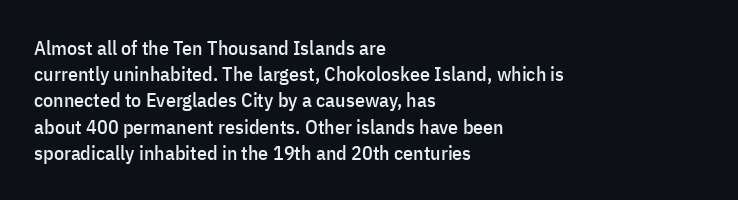
{"italic": "no", "underline": "no", "align": "left", "line_spacing": "normal", "line_spacing_ratio": 1.31, "letter_spacing": "normal", "letter_spacing_em": 0.0, "glyph_px": 20}
